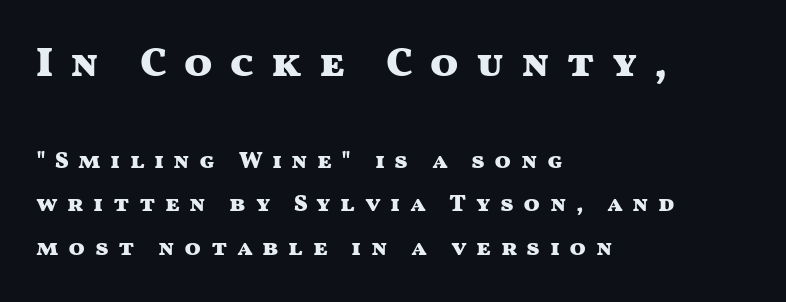
This sample has the flowing, uneven cadence of proportional lettering. Grotesque or geometric, the face here clearly has no serifs. The axis of the letterforms is exactly vertical. The more generous point size was reserved for the upper chunk.
